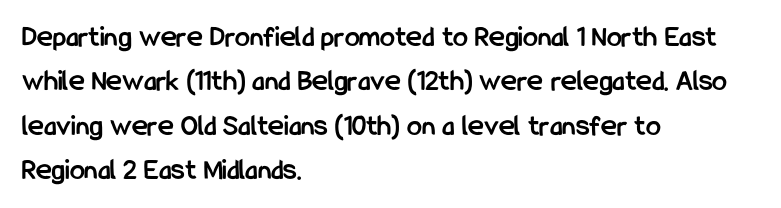
Q: Is the text bold? A: Yes.
Q: Is the text italic (slanted)? A: No, it is upright.
Q: Is the typeface a serif or a sans-serif typeface? A: Sans-serif.
Q: Is the text underlined? A: No.
Q: How is the paragraph aligned? A: Left-aligned.
Q: Is the spacing between letters normal or unusually wide? A: Normal.
Q: Is the spacing between lines tight, normal or loose? A: Normal.
Q: Width (condensed, normal, or wide)? A: Condensed.
Q: Stroke contrast? A: Low.
Q: x-height? A: Medium.
Q: Monospaced? A: No.
